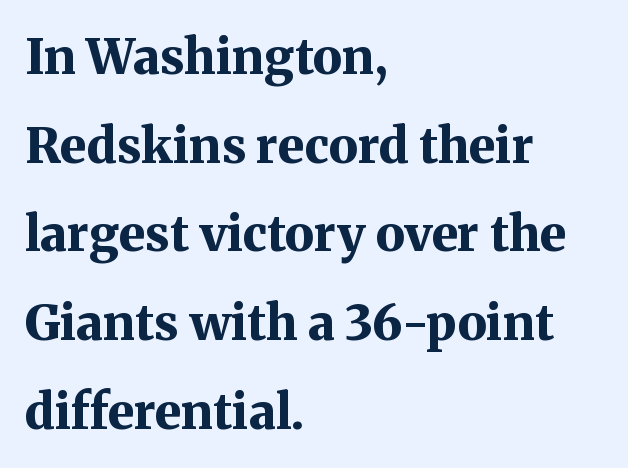
{"serif": "yes", "italic": "no", "bold": "yes", "weight": "bold", "width": "normal", "stroke_contrast": "medium", "x_height": "medium", "monospaced": "no", "underline": "no", "align": "left", "line_spacing_ratio": 1.81, "letter_spacing": "normal", "letter_spacing_em": 0.0, "glyph_px": 49}
